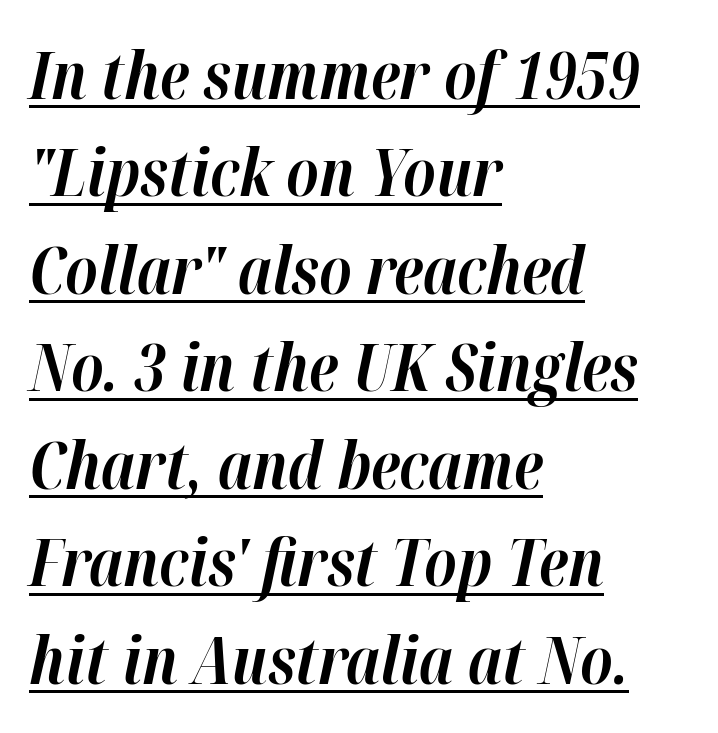
{"italic": "yes", "lean": "right", "slant_degrees": 12, "bold": "yes", "weight": "bold", "width": "normal", "stroke_contrast": "high", "x_height": "medium", "monospaced": "no", "underline": "yes", "align": "left", "line_spacing": "normal", "line_spacing_ratio": 1.5, "letter_spacing": "normal", "letter_spacing_em": 0.0, "glyph_px": 65}
